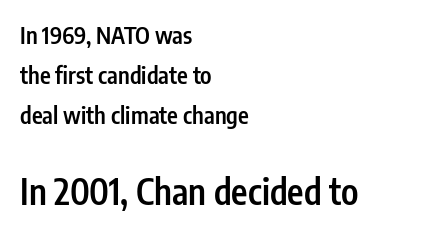
{"serif": "no", "italic": "no", "bold": "semi", "weight": "semibold", "width": "condensed", "stroke_contrast": "low", "x_height": "medium", "monospaced": "no", "underline": "no", "align": "left", "line_spacing_ratio": 1.74, "letter_spacing": "normal", "letter_spacing_em": 0.0, "larger_block": "second", "size_ratio": 1.52, "glyph_px": 35}
